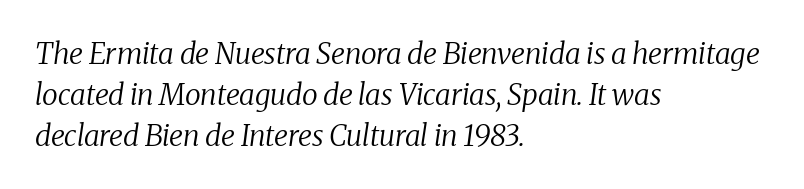
Small tapered or slab feet sit at the stroke ends, so this counts as serif. One-word summary of the alignment: left. Students, observe: this is what conventionally led text looks like. Characters are canted at an angle relative to the baseline's perpendicular.
